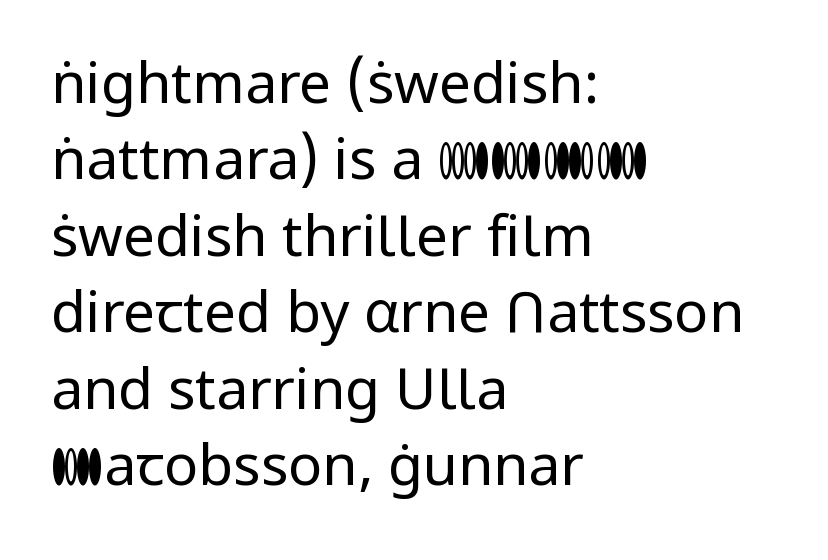
Q: Is the text bold? A: No.
Q: Is the text italic (slanted)? A: No, it is upright.
Q: Is the typeface a serif or a sans-serif typeface? A: Sans-serif.
Q: Is the text underlined? A: No.
Q: How is the paragraph aligned? A: Left-aligned.
Q: Is the spacing between letters normal or unusually wide? A: Normal.
Q: Is the spacing between lines tight, normal or loose? A: Normal.
Q: Width (condensed, normal, or wide)? A: Normal.
Q: Stroke contrast? A: Low.
Q: x-height? A: Medium.
Q: Monospaced? A: No.
